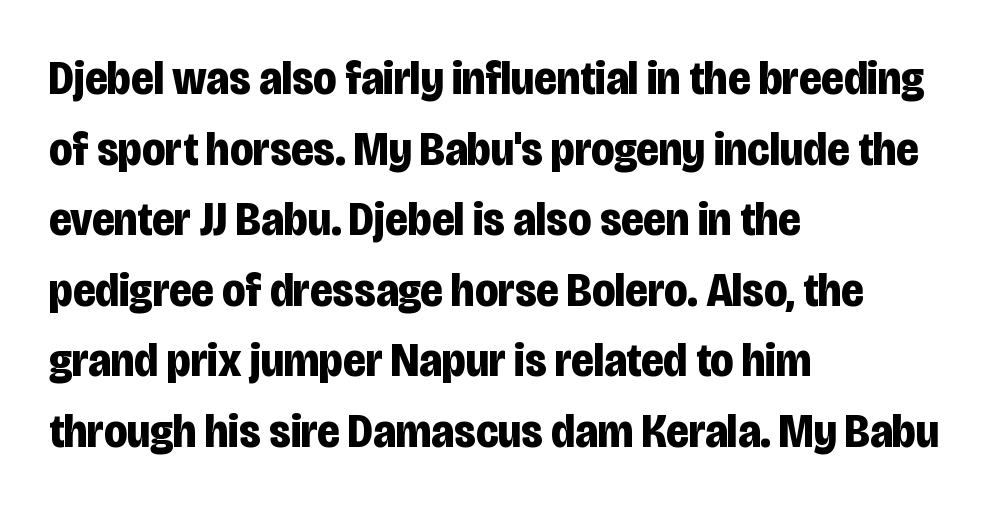
Q: Is the text bold? A: Yes.
Q: Is the text italic (slanted)? A: No, it is upright.
Q: Is the typeface a serif or a sans-serif typeface? A: Sans-serif.
Q: Is the text underlined? A: No.
Q: How is the paragraph aligned? A: Left-aligned.
Q: Is the spacing between letters normal or unusually wide? A: Normal.
Q: Is the spacing between lines tight, normal or loose? A: Normal.
Q: Width (condensed, normal, or wide)? A: Condensed.
Q: Stroke contrast? A: Low.
Q: x-height? A: Large.
Q: Monospaced? A: No.
